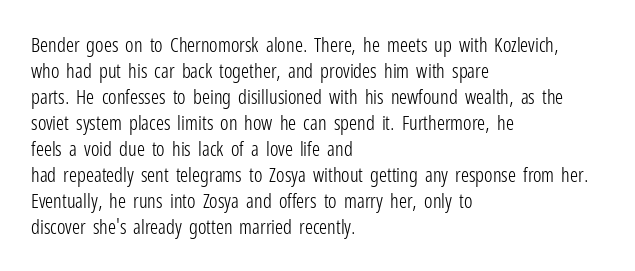
The image shows 20 px text type, upright; set left-aligned, normal line spacing (1.3x), normal letter spacing, not underlined.
